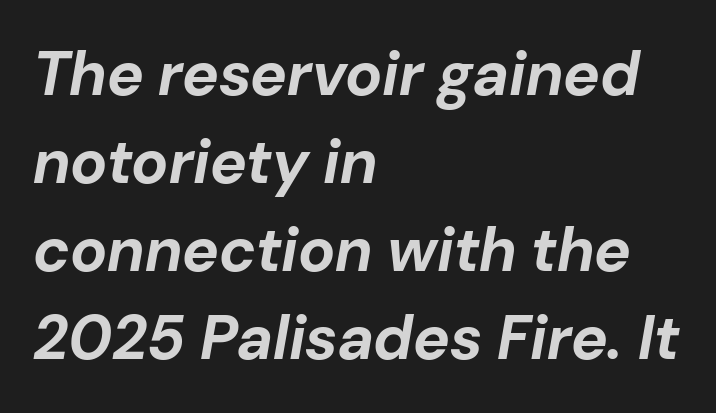
Q: Is the text bold? A: Yes.
Q: Is the text italic (slanted)? A: Yes, it leans right by about 10 degrees.
Q: Is the text underlined? A: No.
Q: How is the paragraph aligned? A: Left-aligned.
Q: Is the spacing between letters normal or unusually wide? A: Normal.
Q: Is the spacing between lines tight, normal or loose? A: Normal.
Q: Width (condensed, normal, or wide)? A: Normal.
Q: Stroke contrast? A: Low.
Q: x-height? A: Medium.
Q: Monospaced? A: No.
